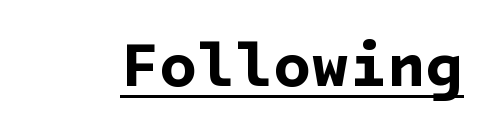
The image shows 62 px bold sans-serif type; set normal letter spacing, underlined; low stroke contrast and a medium x-height.
